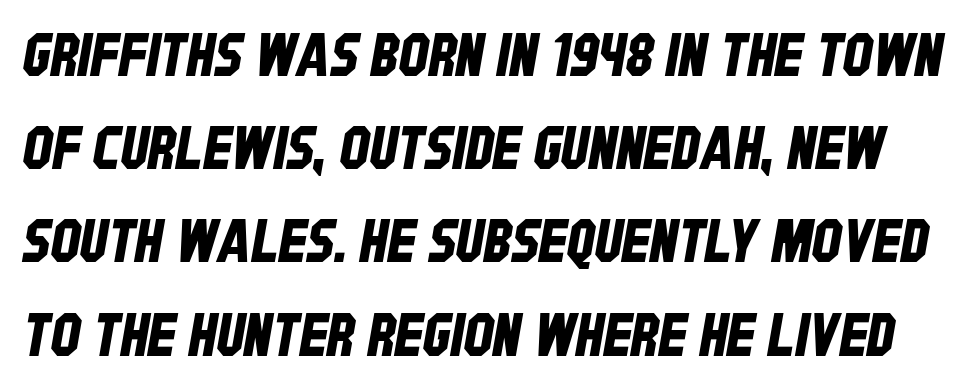
Q: Is the typeface a serif or a sans-serif typeface? A: Sans-serif.
Q: Is the text underlined? A: No.
Q: Is the spacing between letters normal or unusually wide? A: Normal.
Q: Is the spacing between lines tight, normal or loose? A: Normal.
Q: Width (condensed, normal, or wide)? A: Condensed.
Q: Stroke contrast? A: Low.
Q: x-height? A: Large.
Q: Monospaced? A: No.
